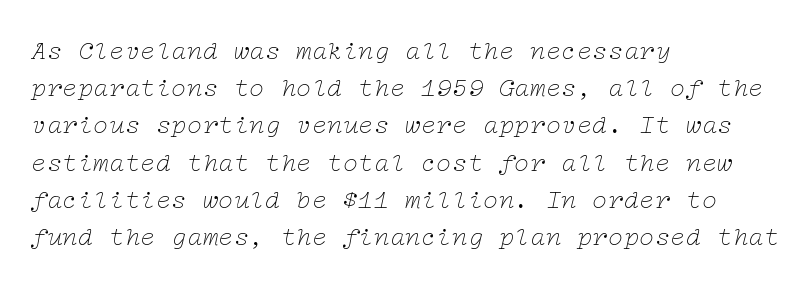
Stems and bowls with no extra thickness — not bold. Check the space under the baseline: it is left empty. Characters are canted at an angle relative to the baseline's perpendicular. Students, observe: this is what conventionally led text looks like. The rendering keeps characters at their native spacing. The passage is arranged the way most books set body copy — flush left.
